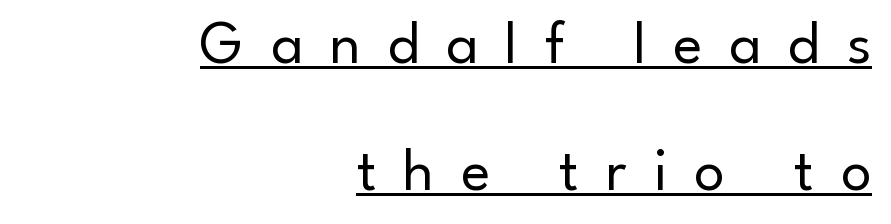
The image shows 61 px regular-weight sans-serif type, upright; set right-aligned, loose line spacing (2.08x), unusually wide letter spacing (+0.44 em), underlined; low stroke contrast and a small x-height.
